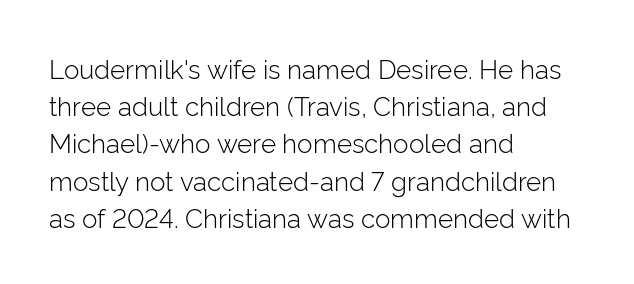
Q: Is the text bold? A: No.
Q: Is the text italic (slanted)? A: No, it is upright.
Q: Is the text underlined? A: No.
Q: How is the paragraph aligned? A: Left-aligned.
Q: Is the spacing between letters normal or unusually wide? A: Normal.
Q: Is the spacing between lines tight, normal or loose? A: Normal.
